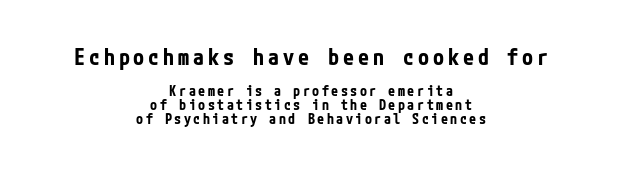
Every stem runs plumb, perpendicular to the baseline. The lines in this sample share a center point and differ in where they start and stop. Very little white space separates one row of letters from the next. Only glyphs here, with clear space below each row.
